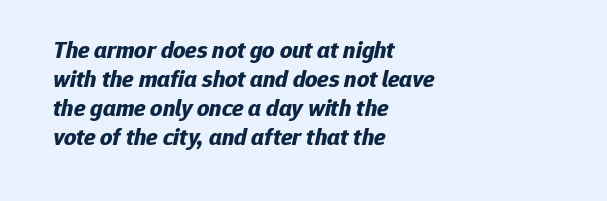
The image shows 24 px bold type, italic (leaning right); set left-aligned, line spacing 1.21x, normal letter spacing, not underlined.
